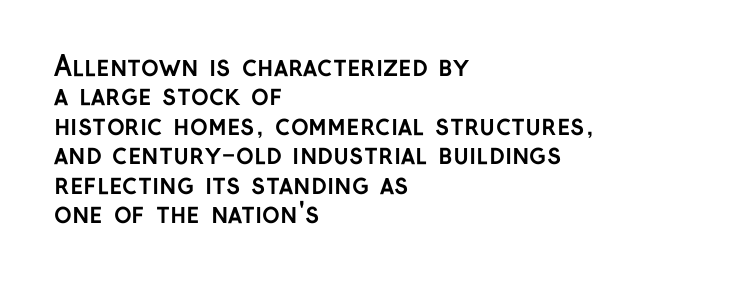
Q: Is the text bold? A: Yes.
Q: Is the text italic (slanted)? A: No, it is upright.
Q: Is the text underlined? A: No.
Q: How is the paragraph aligned? A: Left-aligned.
Q: Is the spacing between letters normal or unusually wide? A: Normal.
Q: Is the spacing between lines tight, normal or loose? A: Tight.
